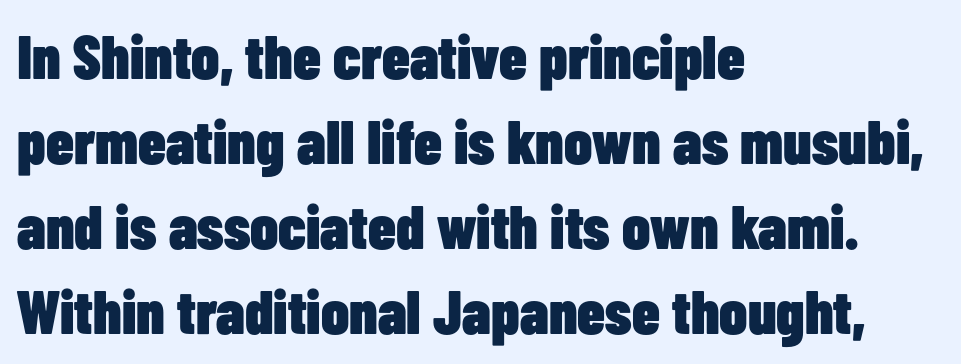
{"serif": "no", "italic": "no", "bold": "yes", "weight": "heavy", "width": "condensed", "stroke_contrast": "low", "x_height": "medium", "monospaced": "no", "underline": "no", "align": "left", "line_spacing": "normal", "line_spacing_ratio": 1.37, "letter_spacing": "normal", "letter_spacing_em": 0.0, "glyph_px": 62}
